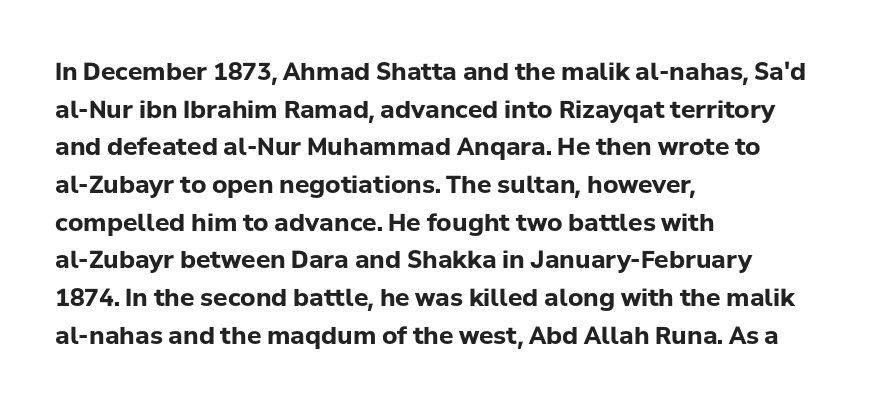
{"italic": "no", "bold": "yes", "underline": "no", "align": "left", "line_spacing": "normal", "line_spacing_ratio": 1.57, "letter_spacing": "normal", "letter_spacing_em": 0.0, "glyph_px": 24}
